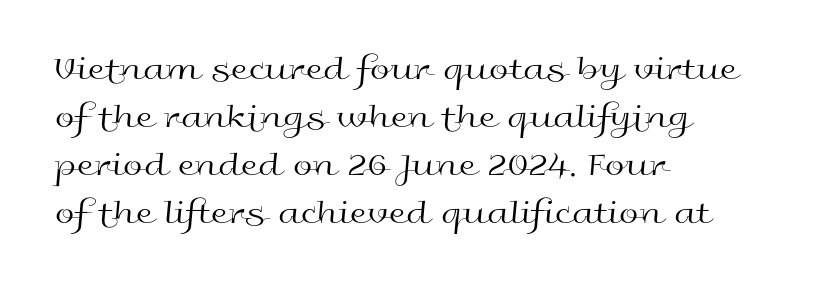
Q: Is the text bold? A: No.
Q: Is the text italic (slanted)? A: No, it is upright.
Q: Is the typeface a serif or a sans-serif typeface? A: Sans-serif.
Q: Is the text underlined? A: No.
Q: How is the paragraph aligned? A: Left-aligned.
Q: Is the spacing between letters normal or unusually wide? A: Normal.
Q: Is the spacing between lines tight, normal or loose? A: Normal.
Q: Width (condensed, normal, or wide)? A: Wide.
Q: x-height? A: Medium.
Q: Monospaced? A: No.
